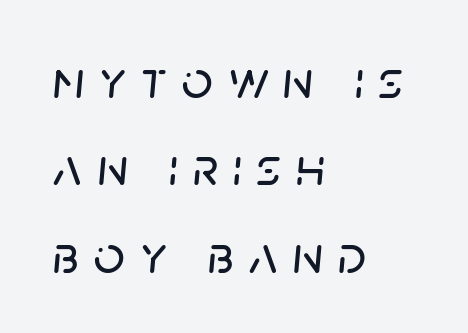
Q: Is the text italic (slanted)? A: Yes, it leans right by about 5 degrees.
Q: Is the text underlined? A: No.
Q: How is the paragraph aligned? A: Left-aligned.
Q: Is the spacing between letters normal or unusually wide? A: Unusually wide.
Q: Is the spacing between lines tight, normal or loose? A: Normal.
Q: Width (condensed, normal, or wide)? A: Normal.
Q: Stroke contrast? A: Low.
Q: x-height? A: Large.
Q: Monospaced? A: No.
